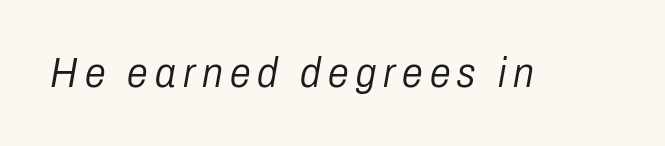
The image shows 42 px light, condensed type, italic (leaning right); set not underlined; low stroke contrast and a medium x-height.
